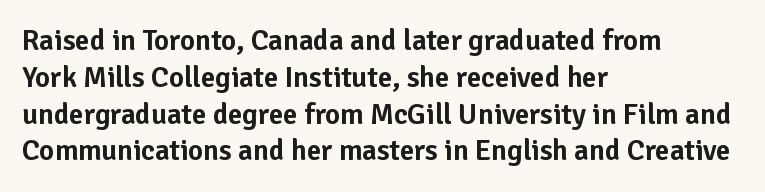
{"serif": "no", "italic": "no", "width": "normal", "stroke_contrast": "low", "x_height": "medium", "monospaced": "no", "underline": "no", "align": "left", "line_spacing": "normal", "line_spacing_ratio": 1.27, "letter_spacing": "normal", "letter_spacing_em": 0.0, "glyph_px": 29}
